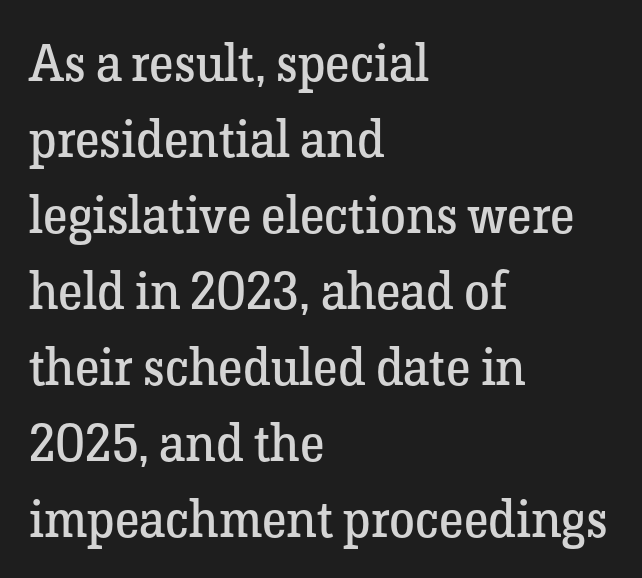
The image shows 52 px regular-weight serif type, upright; set left-aligned, normal line spacing (1.46x), normal letter spacing, not underlined; low stroke contrast and a medium x-height.
